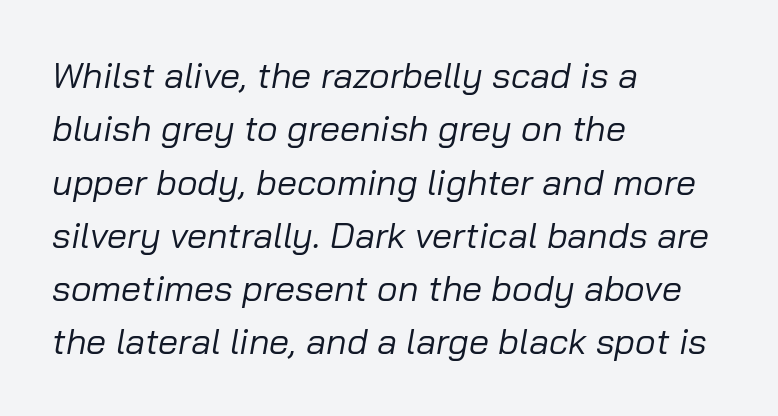
The image shows 36 px regular-weight type, italic (leaning right); set left-aligned, normal line spacing (1.48x), normal letter spacing, not underlined; low stroke contrast and a medium x-height.
